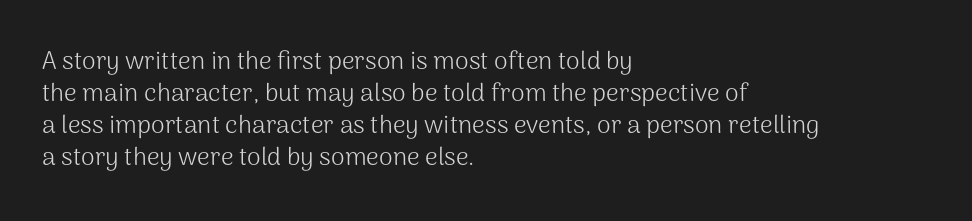
The image shows 25 px text type, upright; set left-aligned, normal line spacing (1.28x), normal letter spacing, not underlined.
